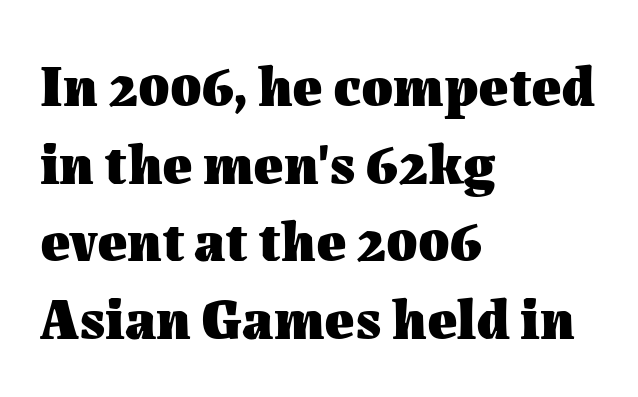
Q: Is the text bold? A: Yes.
Q: Is the text italic (slanted)? A: No, it is upright.
Q: Is the text underlined? A: No.
Q: How is the paragraph aligned? A: Left-aligned.
Q: Is the spacing between letters normal or unusually wide? A: Normal.
Q: Is the spacing between lines tight, normal or loose? A: Normal.
Q: Width (condensed, normal, or wide)? A: Normal.
Q: Stroke contrast? A: Medium.
Q: x-height? A: Medium.
Q: Monospaced? A: No.
